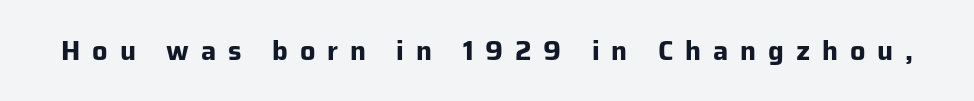
Q: Is the text bold? A: Yes.
Q: Is the text italic (slanted)? A: No, it is upright.
Q: Is the text underlined? A: No.
Q: Is the spacing between letters normal or unusually wide? A: Unusually wide.
